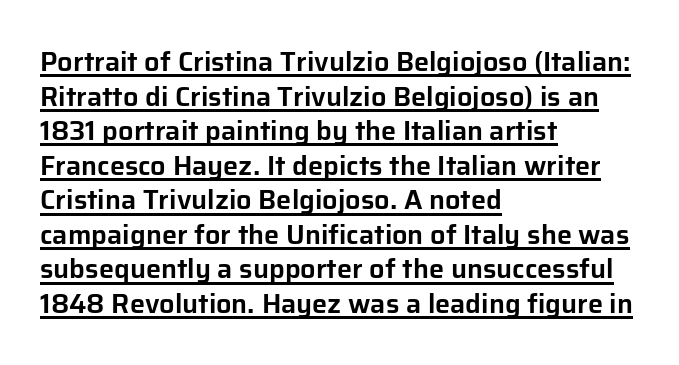
Q: Is the text italic (slanted)? A: No, it is upright.
Q: Is the text underlined? A: Yes.
Q: How is the paragraph aligned? A: Left-aligned.
Q: Is the spacing between letters normal or unusually wide? A: Normal.
Q: Is the spacing between lines tight, normal or loose? A: Normal.
